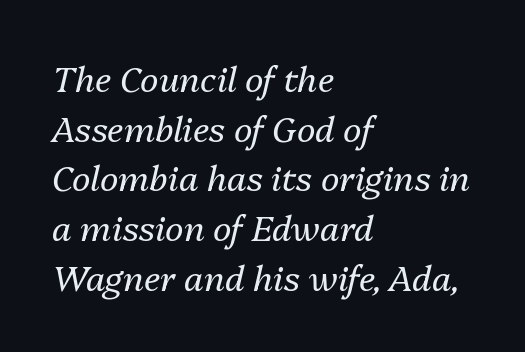
Q: Is the text bold? A: No.
Q: Is the text italic (slanted)? A: Yes, it leans right by about 13 degrees.
Q: Is the text underlined? A: No.
Q: How is the paragraph aligned? A: Left-aligned.
Q: Is the spacing between letters normal or unusually wide? A: Normal.
Q: Is the spacing between lines tight, normal or loose? A: Normal.
Q: Width (condensed, normal, or wide)? A: Normal.
Q: Stroke contrast? A: Medium.
Q: x-height? A: Medium.
Q: Monospaced? A: No.
